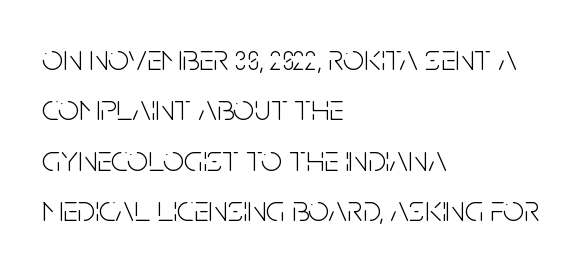
The image shows 37 px light, condensed sans-serif type, upright; set left-aligned, normal line spacing (1.36x), normal letter spacing, not underlined; low stroke contrast and a large x-height.
